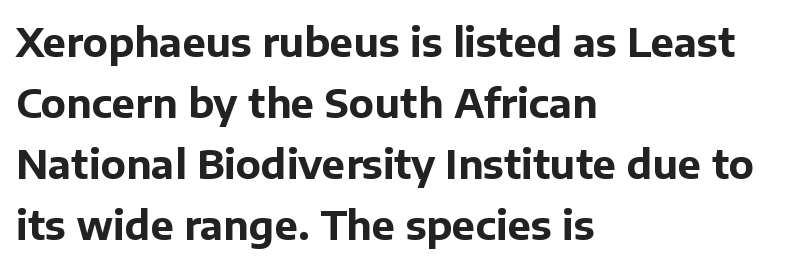
{"serif": "no", "italic": "no", "bold": "yes", "weight": "bold", "width": "normal", "stroke_contrast": "low", "x_height": "medium", "monospaced": "no", "underline": "no", "align": "left", "line_spacing": "normal", "line_spacing_ratio": 1.56, "letter_spacing": "normal", "letter_spacing_em": 0.0, "glyph_px": 39}
